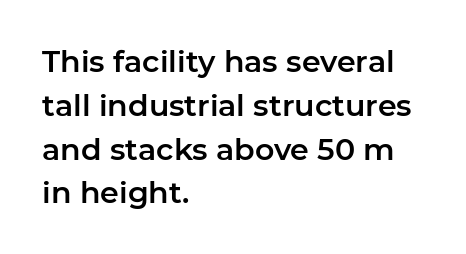
Q: Is the text italic (slanted)? A: No, it is upright.
Q: Is the typeface a serif or a sans-serif typeface? A: Sans-serif.
Q: Is the text underlined? A: No.
Q: How is the paragraph aligned? A: Left-aligned.
Q: Is the spacing between letters normal or unusually wide? A: Normal.
Q: Is the spacing between lines tight, normal or loose? A: Normal.
Q: Width (condensed, normal, or wide)? A: Normal.
Q: Stroke contrast? A: Low.
Q: x-height? A: Medium.
Q: Monospaced? A: No.
